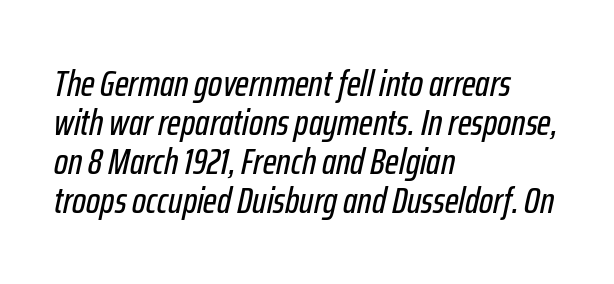
Each letter keeps its own natural width here, so spacing adapts to shape. The rendering uses a small line-height, squeezing the rows. Has an underline been added? It has not. The axis of the letterforms is tilted away from vertical. The rendering anchors every line to the left-hand side.
